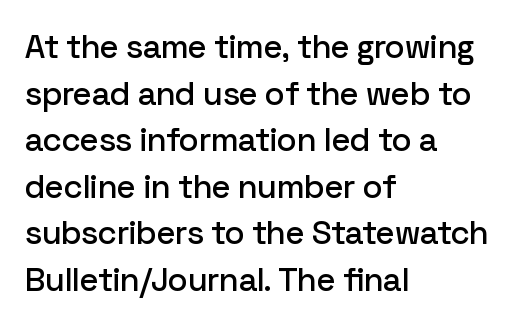
The zone under the glyphs is completely vacant. You could not count columns in this text — the font is proportionally spaced. Compared with typical paragraphs, the rows here are spaced about the same. This is roman type, the default non-slanted kind.
